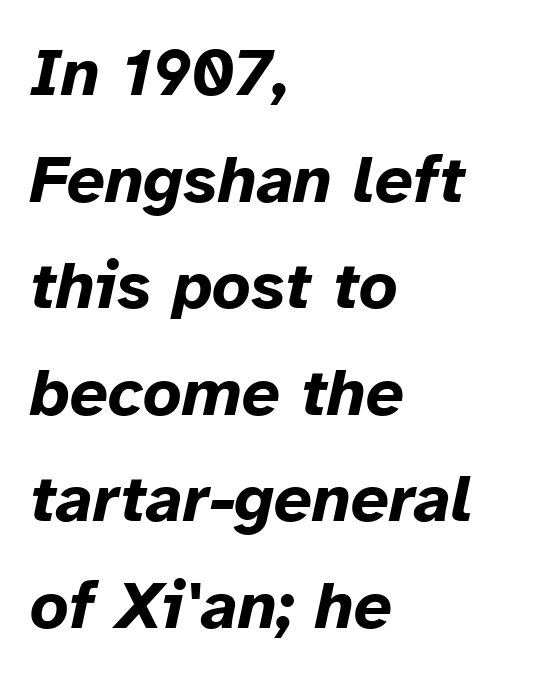
The image shows 67 px bold type, italic (leaning right); set left-aligned, normal line spacing (1.59x), normal letter spacing, not underlined; low stroke contrast and a medium x-height.
